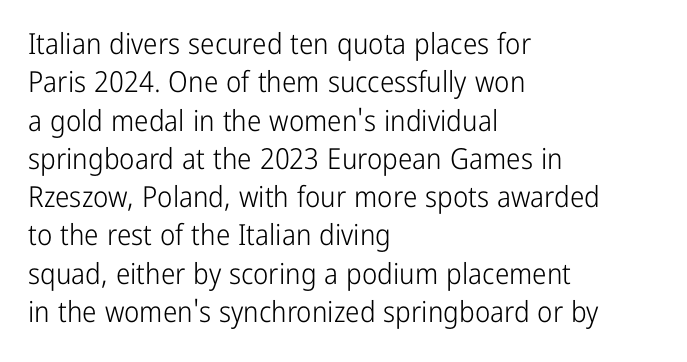
The image shows 29 px light, condensed sans-serif type, upright; set left-aligned, normal line spacing (1.32x), normal letter spacing, not underlined; low stroke contrast and a medium x-height.
